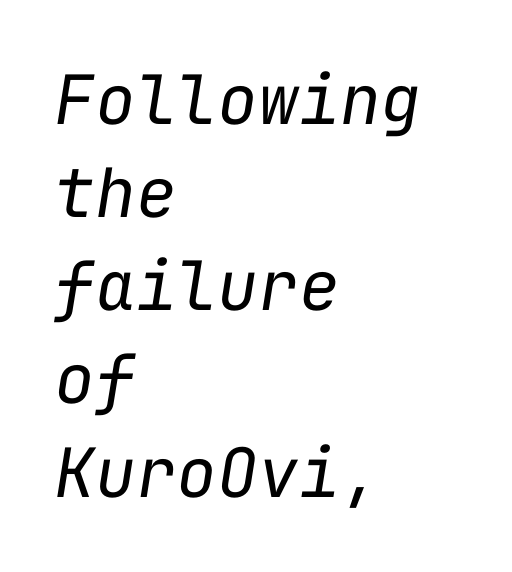
The image shows 68 px regular-weight type, italic (leaning right), monospaced; set left-aligned, normal line spacing (1.37x), normal letter spacing, not underlined; low stroke contrast and a medium x-height.
